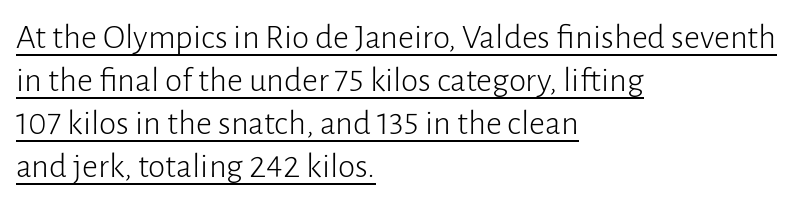
The image shows 35 px light sans-serif type, upright; set left-aligned, line spacing 1.23x, normal letter spacing, underlined; low stroke contrast and a medium x-height.
